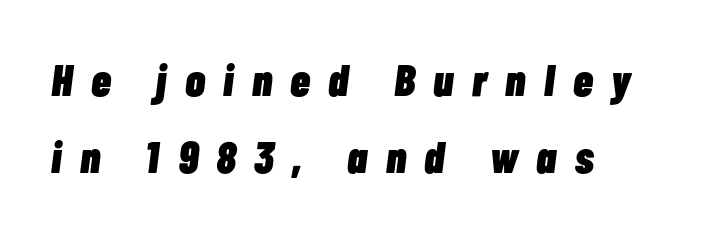
The image shows 45 px heavy, condensed type, italic (leaning right); set left-aligned, line spacing 1.71x, unusually wide letter spacing (+0.41 em), not underlined; low stroke contrast and a medium x-height.
